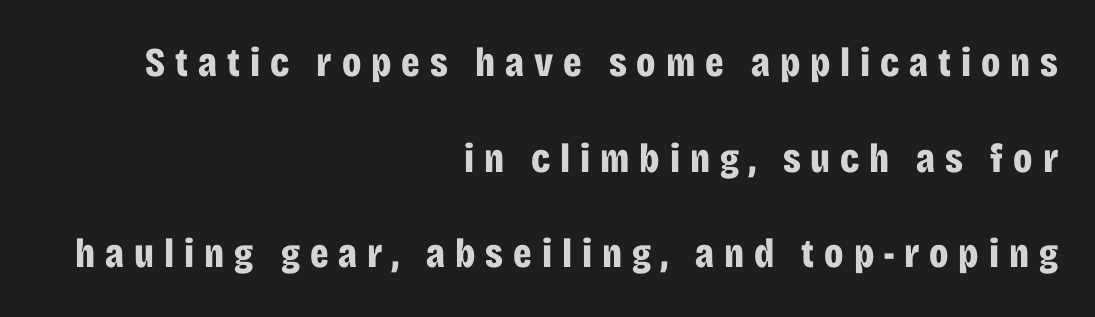
Q: Is the text bold? A: Yes.
Q: Is the text italic (slanted)? A: No, it is upright.
Q: Is the typeface a serif or a sans-serif typeface? A: Sans-serif.
Q: Is the text underlined? A: No.
Q: How is the paragraph aligned? A: Right-aligned.
Q: Is the spacing between letters normal or unusually wide? A: Unusually wide.
Q: Is the spacing between lines tight, normal or loose? A: Loose.
Q: Width (condensed, normal, or wide)? A: Condensed.
Q: Stroke contrast? A: Low.
Q: x-height? A: Large.
Q: Monospaced? A: No.
